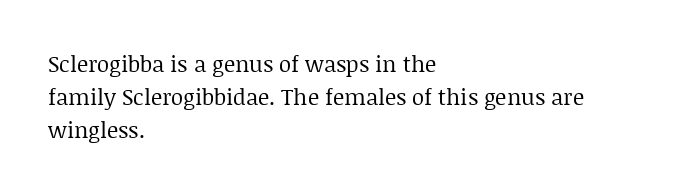
Q: Is the text bold? A: No.
Q: Is the text italic (slanted)? A: No, it is upright.
Q: Is the text underlined? A: No.
Q: How is the paragraph aligned? A: Left-aligned.
Q: Is the spacing between letters normal or unusually wide? A: Normal.
Q: Is the spacing between lines tight, normal or loose? A: Normal.
